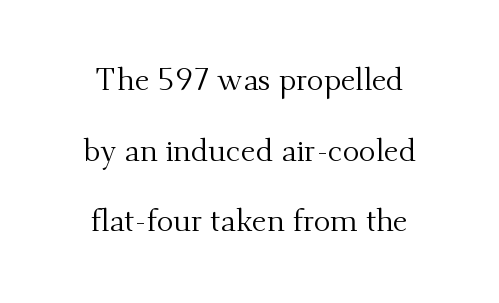
{"serif": "yes", "italic": "no", "bold": "no", "weight": "regular", "width": "normal", "stroke_contrast": "medium", "x_height": "small", "monospaced": "no", "underline": "no", "align": "center", "line_spacing": "loose", "line_spacing_ratio": 2.28, "letter_spacing": "normal", "letter_spacing_em": 0.0, "glyph_px": 31}
